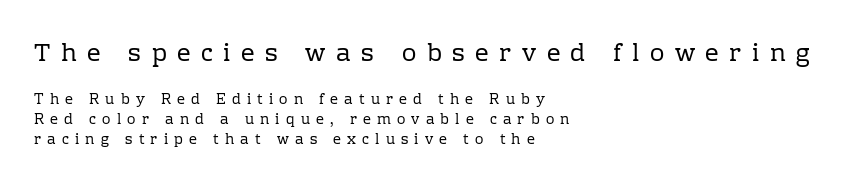
The image shows 24 px text type, upright; set left-aligned, normal line spacing (1.44x), unusually wide letter spacing (+0.44 em), not underlined; the first (top) block is 1.71x larger.
